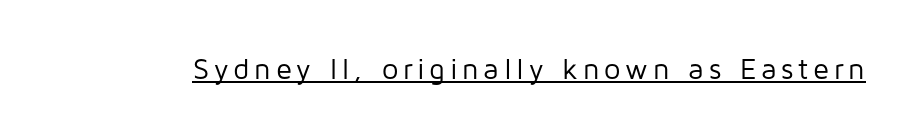
{"serif": "no", "italic": "no", "bold": "no", "weight": "regular", "width": "normal", "stroke_contrast": "low", "x_height": "medium", "monospaced": "no", "underline": "yes", "glyph_px": 29}
